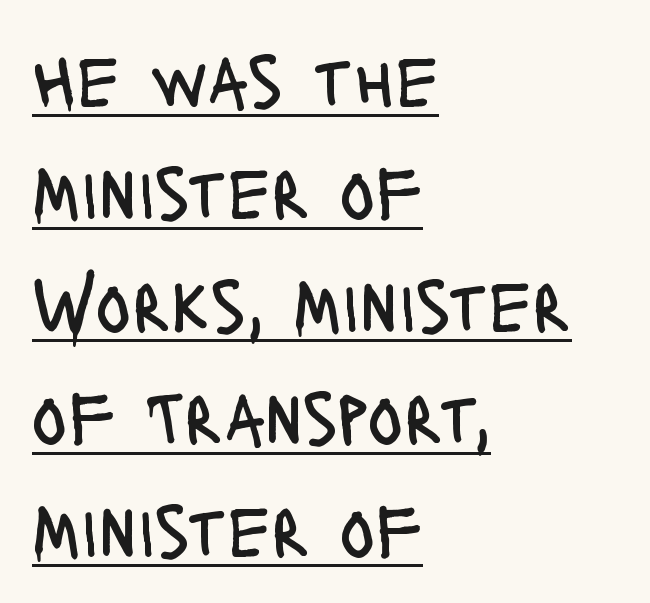
The block of text has a typical density, with ordinary space between rows. Check where the strokes stop: nothing finishes them off — pure sans. Typeset ragged right — the left edge is the straight one. The string is rendered with underlining switched on.
